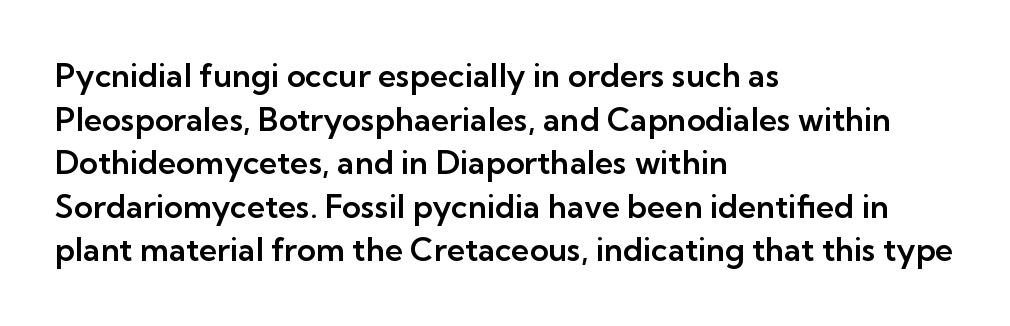
{"serif": "no", "italic": "no", "width": "normal", "stroke_contrast": "low", "x_height": "medium", "monospaced": "no", "underline": "no", "align": "left", "line_spacing": "normal", "line_spacing_ratio": 1.36, "letter_spacing": "normal", "letter_spacing_em": 0.0, "glyph_px": 32}
